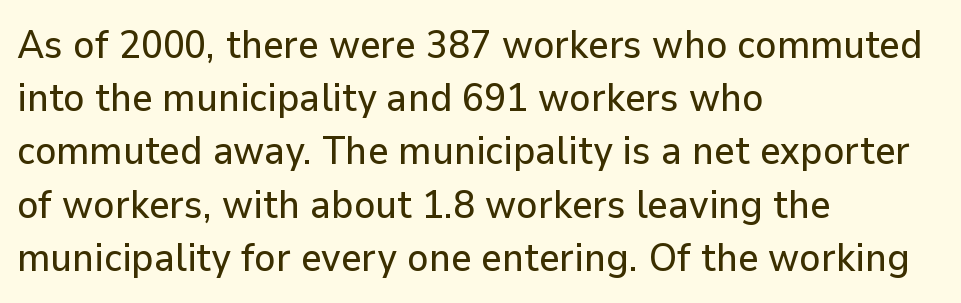
{"serif": "no", "italic": "no", "width": "normal", "stroke_contrast": "low", "x_height": "medium", "monospaced": "no", "underline": "no", "align": "left", "line_spacing": "normal", "line_spacing_ratio": 1.33, "letter_spacing": "normal", "letter_spacing_em": 0.0, "glyph_px": 40}
